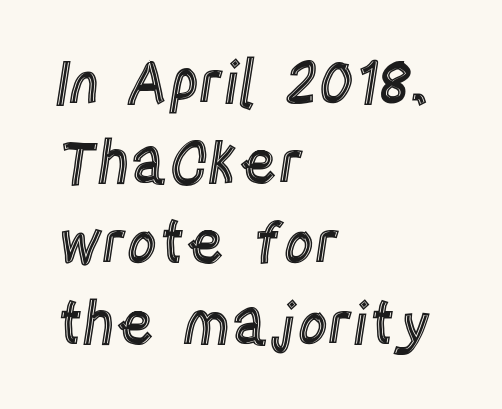
Leading matches the norm, producing a regular column. The baseline area is clear. The passage shown has conventional tracking throughout. Caption: multi-line text, flush left, ragged right.
